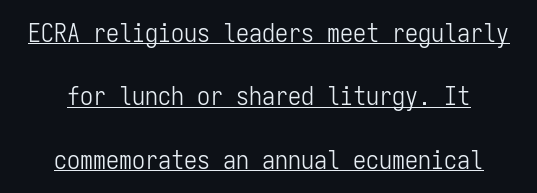
{"italic": "no", "bold": "no", "underline": "yes", "align": "center", "line_spacing": "loose", "line_spacing_ratio": 2.44, "letter_spacing": "normal", "letter_spacing_em": 0.0, "glyph_px": 26}
